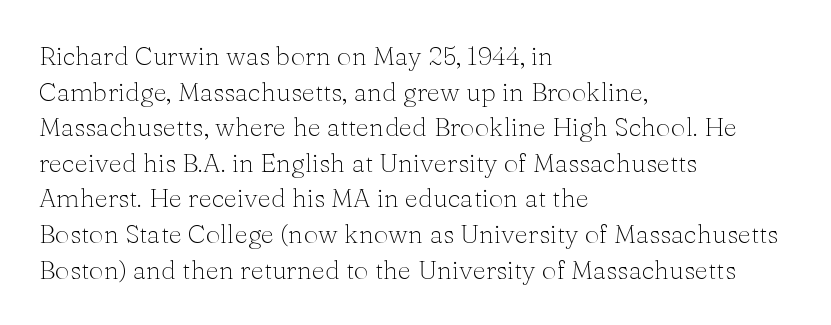
{"italic": "no", "bold": "no", "underline": "no", "align": "left", "line_spacing": "normal", "line_spacing_ratio": 1.37, "letter_spacing": "normal", "letter_spacing_em": 0.0, "glyph_px": 26}
